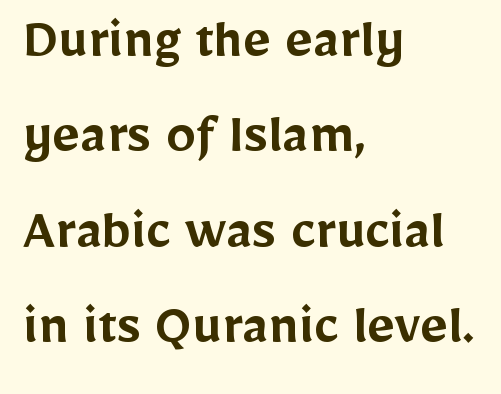
{"serif": "no", "italic": "no", "bold": "semi", "weight": "semibold", "width": "normal", "stroke_contrast": "low", "x_height": "medium", "monospaced": "no", "underline": "no", "align": "left", "line_spacing": "normal", "line_spacing_ratio": 1.59, "letter_spacing": "normal", "letter_spacing_em": 0.0, "glyph_px": 60}
